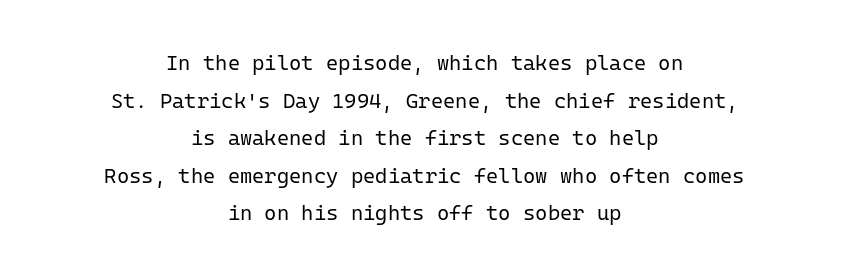
Designer's note — italics off, roman on. One-word summary of the alignment: center. The passage shown is not underscored anywhere. The font sits on the lighter half of the weight spectrum, regular included. Tracking value appears to be zero — textbook default spacing.
